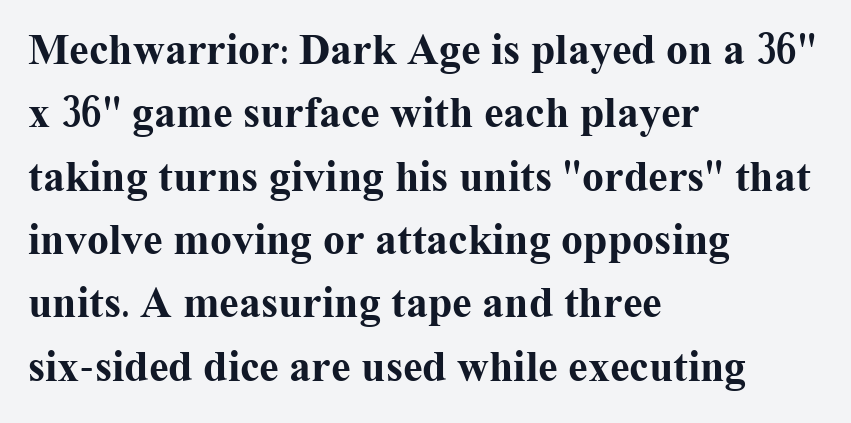
Reading down the block, your eye returns to a fixed left position each line. Note the varied advance widths — an 'i' is clearly narrower than an 'm'. The typeface chosen for these lines features serifs. No italicization has been applied; the sample stays upright. Summary of weight: heavy, a full bold.
